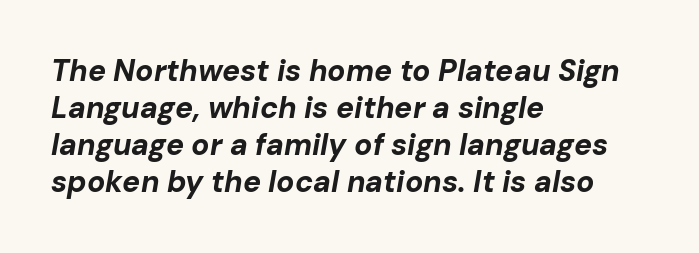
Q: Is the text bold? A: Yes.
Q: Is the text italic (slanted)? A: Yes, it leans right by about 10 degrees.
Q: Is the text underlined? A: No.
Q: How is the paragraph aligned? A: Left-aligned.
Q: Is the spacing between letters normal or unusually wide? A: Normal.
Q: Width (condensed, normal, or wide)? A: Normal.
Q: Stroke contrast? A: Low.
Q: x-height? A: Medium.
Q: Monospaced? A: No.
